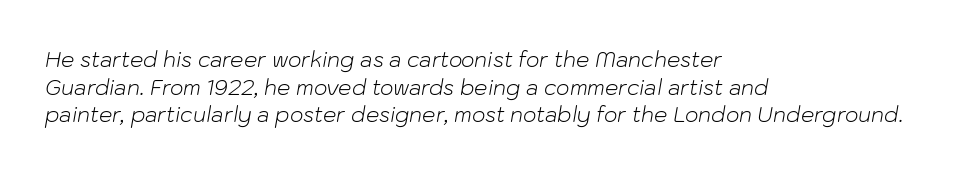
Q: Is the text bold? A: No.
Q: Is the text italic (slanted)? A: Yes, it leans right by about 10 degrees.
Q: Is the text underlined? A: No.
Q: How is the paragraph aligned? A: Left-aligned.
Q: Is the spacing between letters normal or unusually wide? A: Normal.
Q: Is the spacing between lines tight, normal or loose? A: Normal.
